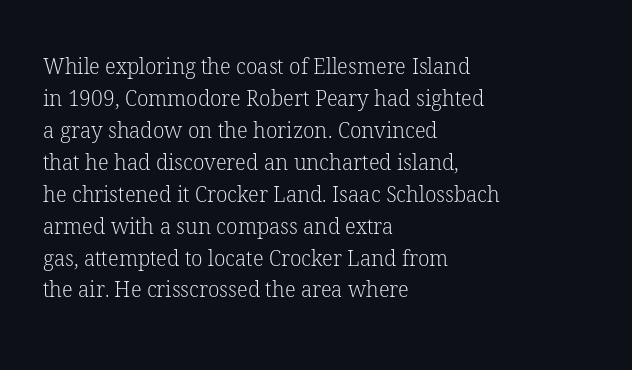
{"italic": "no", "bold": "no", "underline": "no", "align": "left", "line_spacing": "normal", "line_spacing_ratio": 1.52, "letter_spacing": "normal", "letter_spacing_em": 0.0, "glyph_px": 21}
